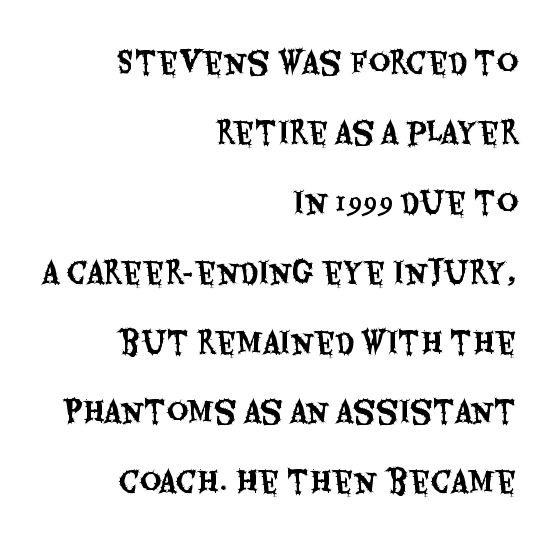
Q: Is the text italic (slanted)? A: No, it is upright.
Q: Is the typeface a serif or a sans-serif typeface? A: Sans-serif.
Q: Is the text underlined? A: No.
Q: How is the paragraph aligned? A: Right-aligned.
Q: Is the spacing between letters normal or unusually wide? A: Normal.
Q: Is the spacing between lines tight, normal or loose? A: Loose.
Q: Width (condensed, normal, or wide)? A: Condensed.
Q: Stroke contrast? A: Medium.
Q: x-height? A: Large.
Q: Monospaced? A: No.
